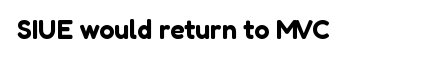
The image shows 27 px text type, upright; set normal letter spacing, not underlined.
